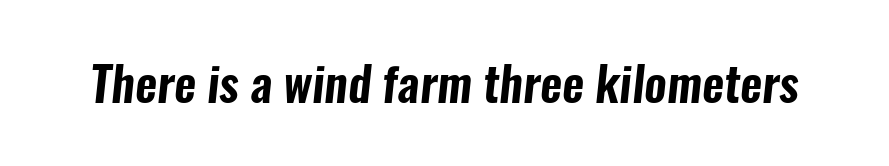
The characters display no serif detailing; their extremities are plain. Unmarked baselines from the first word to the last. The letters advance in unequal steps, a hallmark of proportional type. This sample uses plain, unmodified letter spacing.
